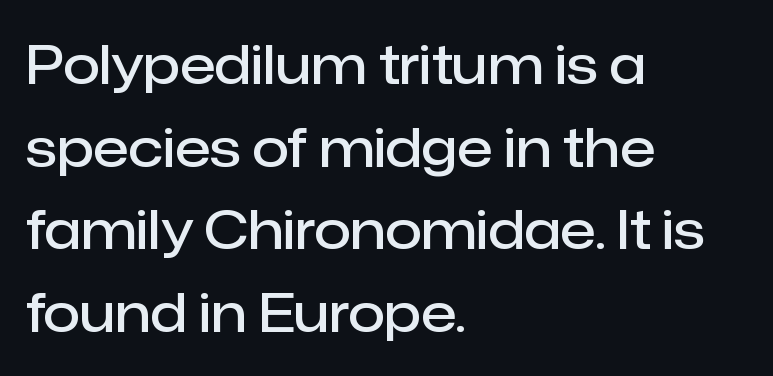
Each letter keeps its own natural width here, so spacing adapts to shape. Honestly, the letter spacing is just normal — you wouldn't notice it. A semibold gives these letters moderate extra thickness, short of bold. Where is the straight margin? On the left.
